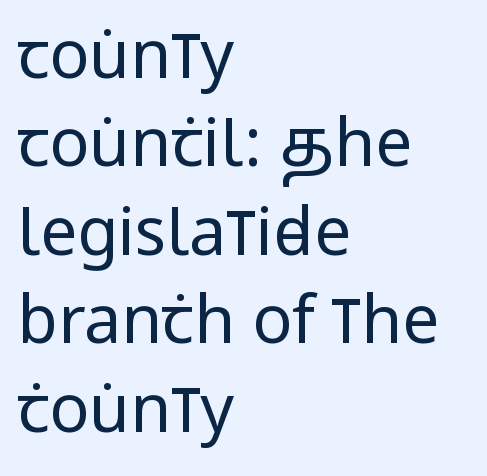
Q: Is the text bold? A: No.
Q: Is the text italic (slanted)? A: No, it is upright.
Q: Is the typeface a serif or a sans-serif typeface? A: Sans-serif.
Q: Is the text underlined? A: No.
Q: How is the paragraph aligned? A: Left-aligned.
Q: Is the spacing between letters normal or unusually wide? A: Normal.
Q: Is the spacing between lines tight, normal or loose? A: Normal.
Q: Width (condensed, normal, or wide)? A: Condensed.
Q: Stroke contrast? A: Low.
Q: x-height? A: Large.
Q: Monospaced? A: No.
